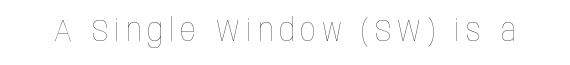
These lines are rendered in a variable-pitch font. You could only call the tracking loose — the letters float apart. Compared with a typical body face, this is equally light or lighter still. The type sits square on the baseline with zero lean.
